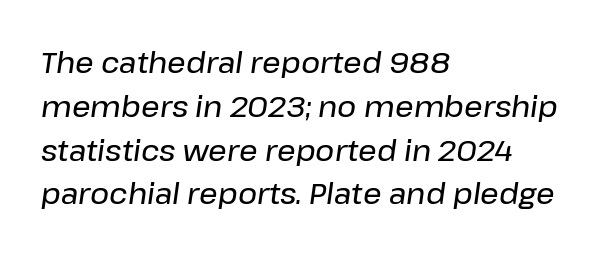
The image shows 29 px text type, italic (leaning right); set left-aligned, normal line spacing (1.51x), normal letter spacing, not underlined; low stroke contrast and a medium x-height.
